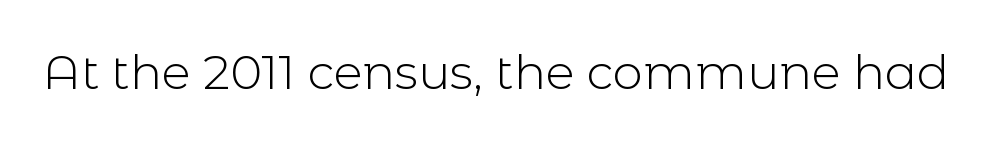
Q: Is the text bold? A: No.
Q: Is the text italic (slanted)? A: No, it is upright.
Q: Is the typeface a serif or a sans-serif typeface? A: Sans-serif.
Q: Is the text underlined? A: No.
Q: Is the spacing between letters normal or unusually wide? A: Normal.
Q: Width (condensed, normal, or wide)? A: Normal.
Q: x-height? A: Medium.
Q: Monospaced? A: No.
